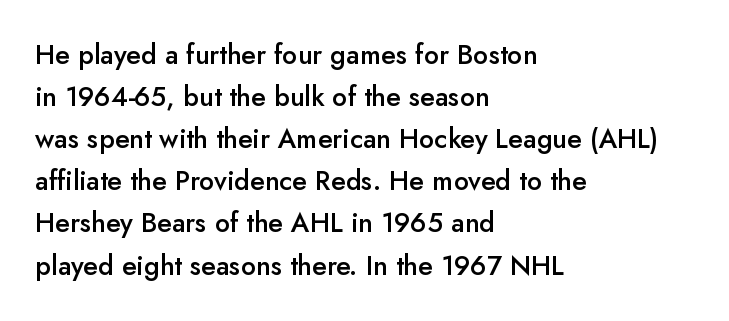
Q: Is the text bold? A: Semi-bold.
Q: Is the text italic (slanted)? A: No, it is upright.
Q: Is the text underlined? A: No.
Q: How is the paragraph aligned? A: Left-aligned.
Q: Is the spacing between letters normal or unusually wide? A: Normal.
Q: Is the spacing between lines tight, normal or loose? A: Normal.
